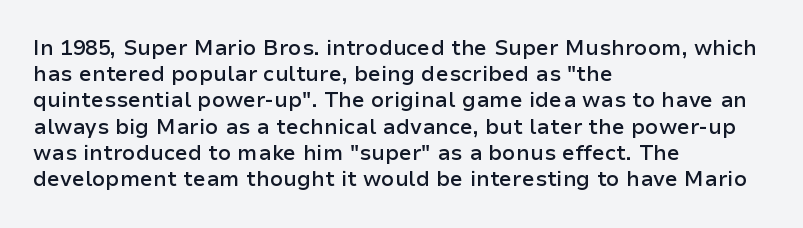
Just letters on the line, the space beneath them empty. Evenly set lines give the paragraph a standard silhouette. Compared with a centered layout, this one pins lines to the left instead. Letter spacing: default.
